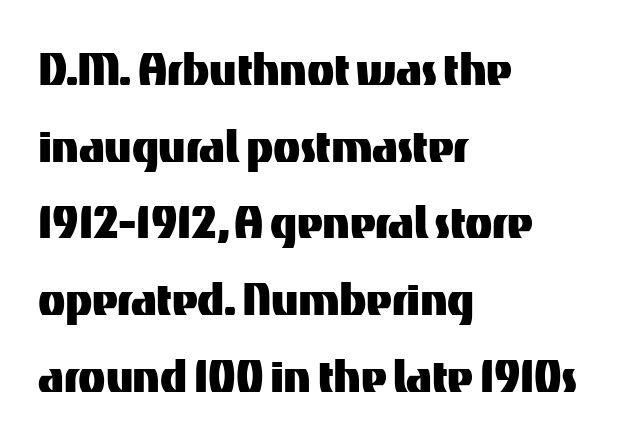
These lines keep a tight, regular rhythm from letter to letter. Where is the straight margin? On the left. The vertical gap from one line to the next is medium. Unlike italic type, these characters show no tilt at all. Proportional: the letters do not fall into vertical columns.
